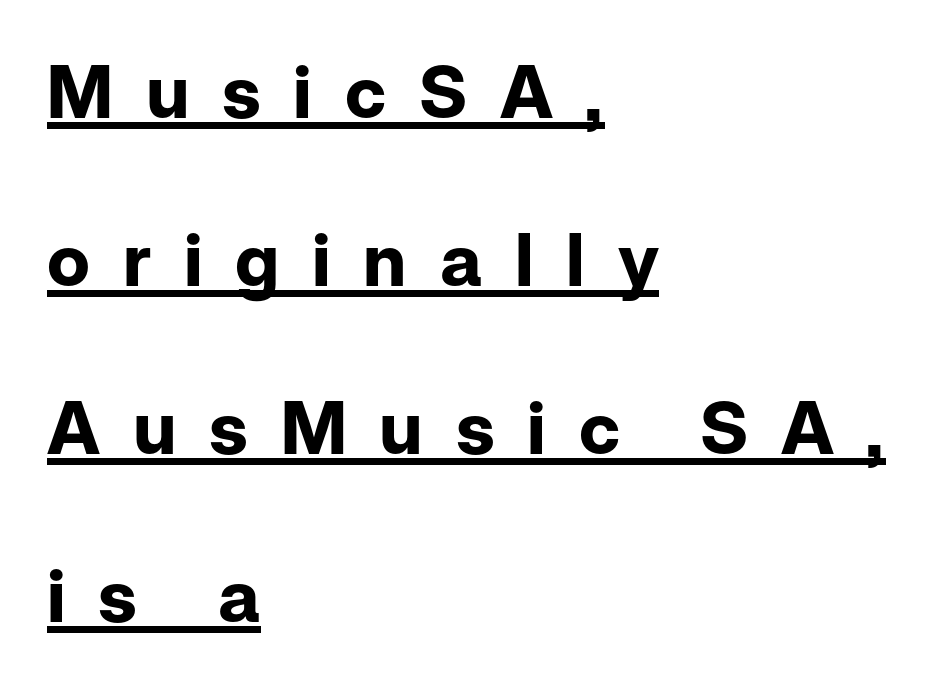
Q: Is the text bold? A: Yes.
Q: Is the text italic (slanted)? A: No, it is upright.
Q: Is the typeface a serif or a sans-serif typeface? A: Sans-serif.
Q: Is the text underlined? A: Yes.
Q: How is the paragraph aligned? A: Left-aligned.
Q: Is the spacing between letters normal or unusually wide? A: Unusually wide.
Q: Is the spacing between lines tight, normal or loose? A: Loose.
Q: Width (condensed, normal, or wide)? A: Normal.
Q: Stroke contrast? A: Low.
Q: x-height? A: Medium.
Q: Monospaced? A: No.
